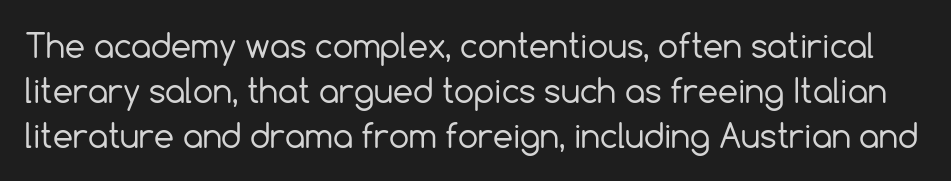
Is this a sans? Yes — the strokes have no serifs. Here the glyphs are tracked normally, forming tight word shapes. A clean baseline with only descenders dipping below it. One glance says typical: line gaps are just what's usual.
